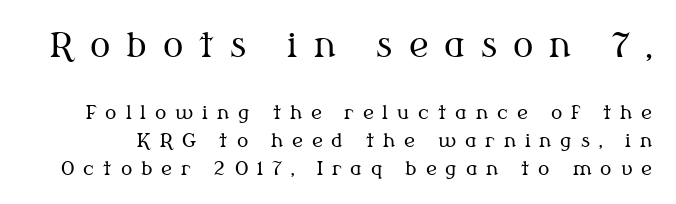
{"serif": "yes", "italic": "no", "bold": "no", "weight": "regular", "width": "normal", "stroke_contrast": "medium", "x_height": "medium", "monospaced": "no", "underline": "no", "line_spacing": "normal", "line_spacing_ratio": 1.45, "letter_spacing": "wide", "letter_spacing_em": 0.47, "larger_block": "first", "size_ratio": 1.79, "glyph_px": 34}
